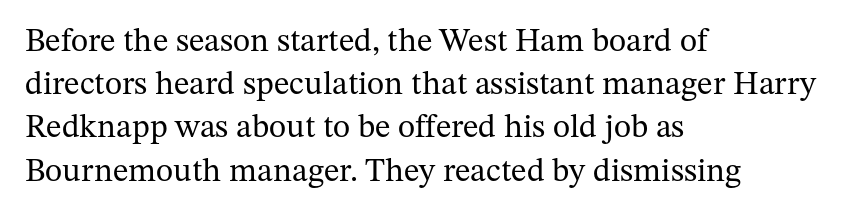
Q: Is the text bold? A: No.
Q: Is the text italic (slanted)? A: No, it is upright.
Q: Is the typeface a serif or a sans-serif typeface? A: Serif.
Q: Is the text underlined? A: No.
Q: How is the paragraph aligned? A: Left-aligned.
Q: Is the spacing between letters normal or unusually wide? A: Normal.
Q: Is the spacing between lines tight, normal or loose? A: Normal.
Q: Width (condensed, normal, or wide)? A: Normal.
Q: Stroke contrast? A: Medium.
Q: x-height? A: Medium.
Q: Monospaced? A: No.
